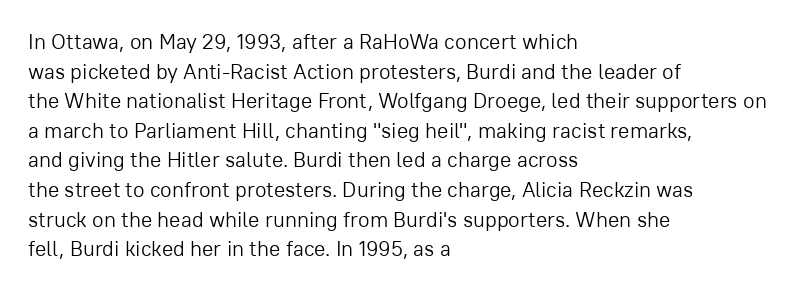
The image shows 21 px text type, upright; set left-aligned, normal line spacing (1.41x), normal letter spacing, not underlined.
